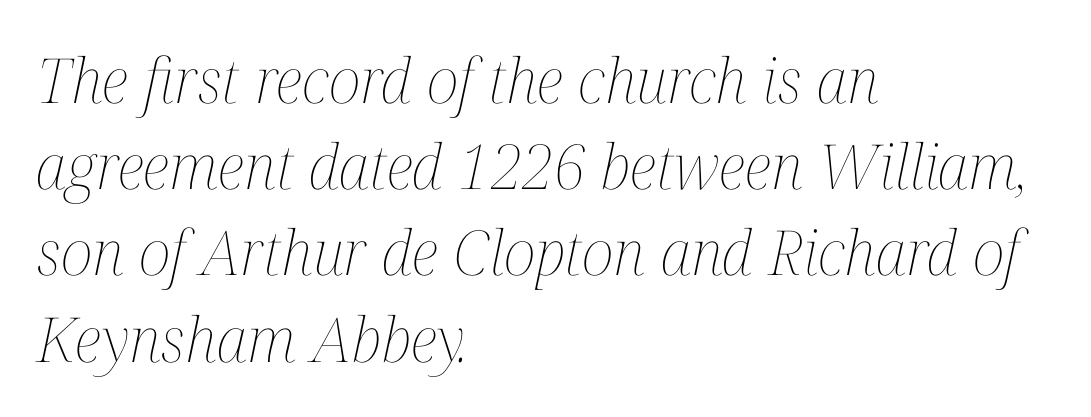
The image shows 62 px thin, condensed type, italic (leaning right); set left-aligned, normal line spacing (1.39x), normal letter spacing, not underlined; medium stroke contrast and a medium x-height.
